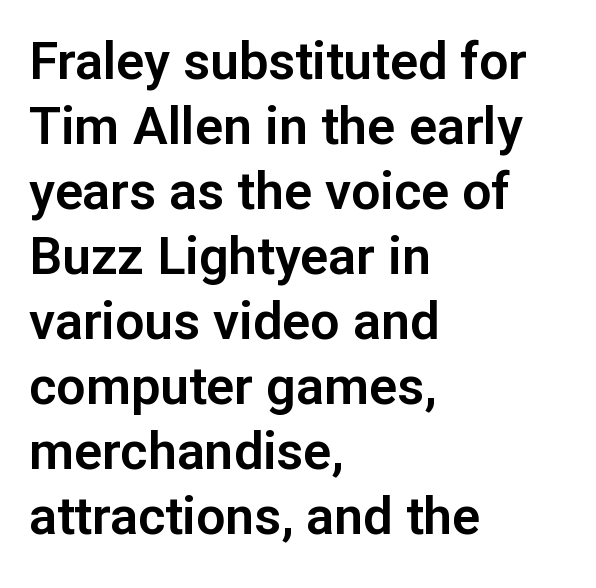
Each new line begins a customary step beneath the previous one. Words appear dense and cohesive because spacing is normal. Check under the words: just untouched page. You could not count columns in this text — the font is proportionally spaced. No italicization has been applied; the sample stays upright. The rendering anchors every line to the left-hand side.
